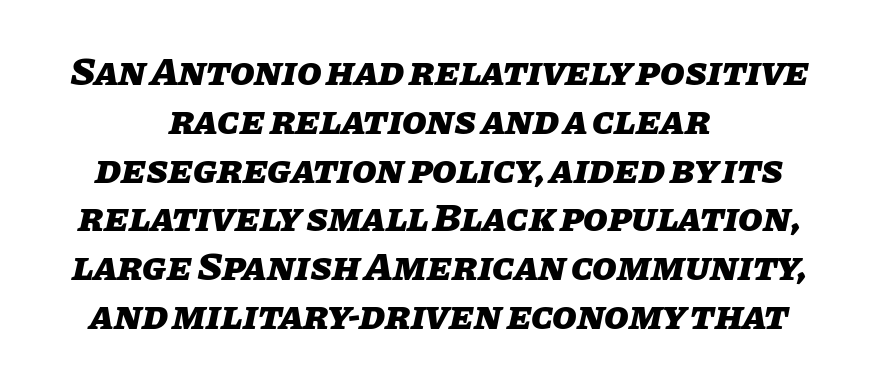
Q: Is the text bold? A: Yes.
Q: Is the text italic (slanted)? A: Yes, it leans right by about 11 degrees.
Q: Is the text underlined? A: No.
Q: How is the paragraph aligned? A: Centered.
Q: Is the spacing between letters normal or unusually wide? A: Normal.
Q: Width (condensed, normal, or wide)? A: Normal.
Q: Stroke contrast? A: Low.
Q: x-height? A: Large.
Q: Monospaced? A: No.
